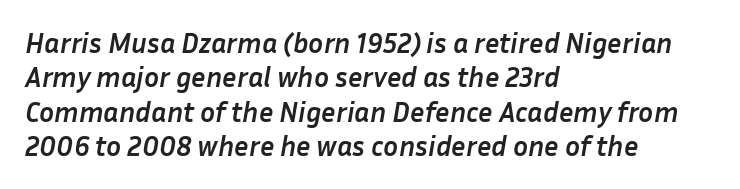
The specimen reads as italic at a glance. The type is set solid horizontally, with unmodified tracking. This sample has the flowing, uneven cadence of proportional lettering. Decoration check: the copy has no underline.
